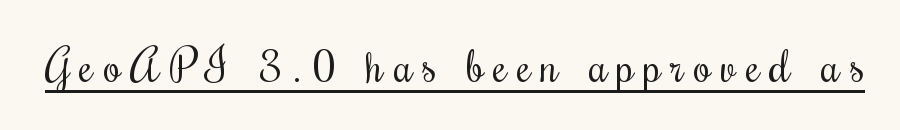
Q: Is the text bold? A: No.
Q: Is the text italic (slanted)? A: Yes.
Q: Is the typeface a serif or a sans-serif typeface? A: Serif.
Q: Is the text underlined? A: Yes.
Q: Is the spacing between letters normal or unusually wide? A: Unusually wide.
Q: Width (condensed, normal, or wide)? A: Condensed.
Q: Stroke contrast? A: Medium.
Q: x-height? A: Small.
Q: Monospaced? A: No.
